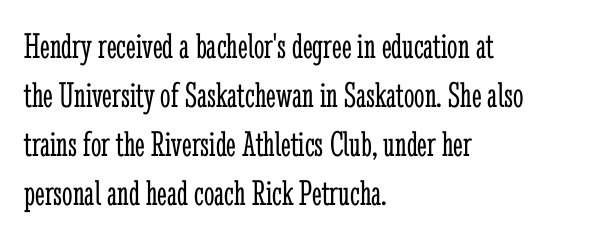
The letters stand upright; this is a roman face. Honestly, the row spacing looks completely unremarkable. Standard letterfit; no display-style spreading of the glyphs. Stroke mass is kept to a normal reading level or below. Horizontally, the lines are justified to the leading edge only.
